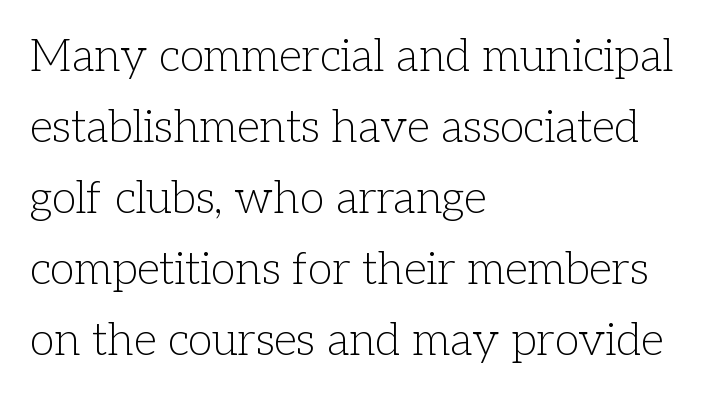
The leading is moderate, giving the passage an even texture. Letters rest on an invisible, unmarked baseline. The compositor pushed each line to the left boundary. This rendering employs a face with finishing strokes, i.e., a serif. The font's upright variant was chosen for this text.
